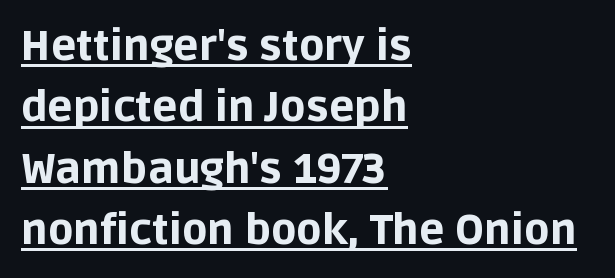
{"serif": "no", "italic": "no", "bold": "yes", "weight": "bold", "width": "normal", "stroke_contrast": "low", "x_height": "large", "monospaced": "no", "underline": "yes", "align": "left", "line_spacing": "normal", "line_spacing_ratio": 1.46, "letter_spacing": "normal", "letter_spacing_em": 0.0, "glyph_px": 42}
